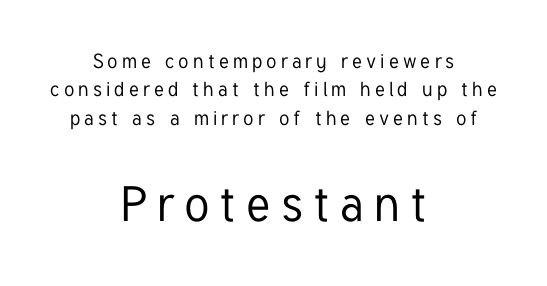
{"serif": "no", "italic": "no", "width": "condensed", "stroke_contrast": "low", "x_height": "medium", "monospaced": "no", "underline": "no", "align": "center", "line_spacing": "normal", "line_spacing_ratio": 1.42, "letter_spacing": "wide", "letter_spacing_em": 0.21, "larger_block": "second", "size_ratio": 2.45, "glyph_px": 49}
